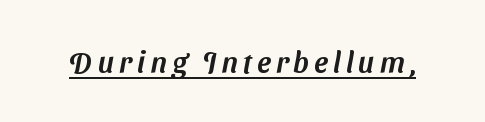
The image shows 29 px sans-serif type; set underlined; medium stroke contrast and a medium x-height.
